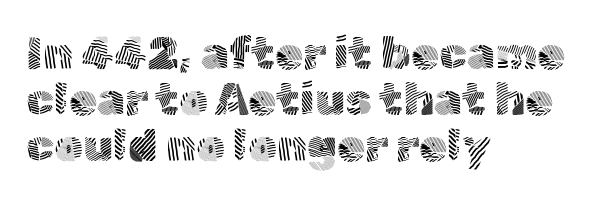
The letters carry no serifs — their stems end cleanly without finishing strokes. This sample is left-justified, so line endings fall wherever the words run out. Vertical strokes here are truly vertical. These lines are rendered in a variable-pitch font. Look at the tracking — it's just the regular setting, nothing added. Each row of text sits above clean, open space.
